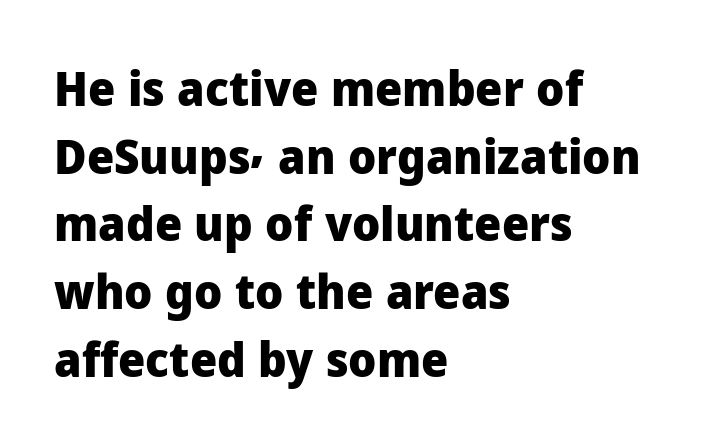
Q: Is the text bold? A: Yes.
Q: Is the text italic (slanted)? A: No, it is upright.
Q: Is the typeface a serif or a sans-serif typeface? A: Sans-serif.
Q: Is the text underlined? A: No.
Q: How is the paragraph aligned? A: Left-aligned.
Q: Is the spacing between letters normal or unusually wide? A: Normal.
Q: Is the spacing between lines tight, normal or loose? A: Normal.
Q: Width (condensed, normal, or wide)? A: Normal.
Q: Stroke contrast? A: Low.
Q: x-height? A: Medium.
Q: Monospaced? A: No.
